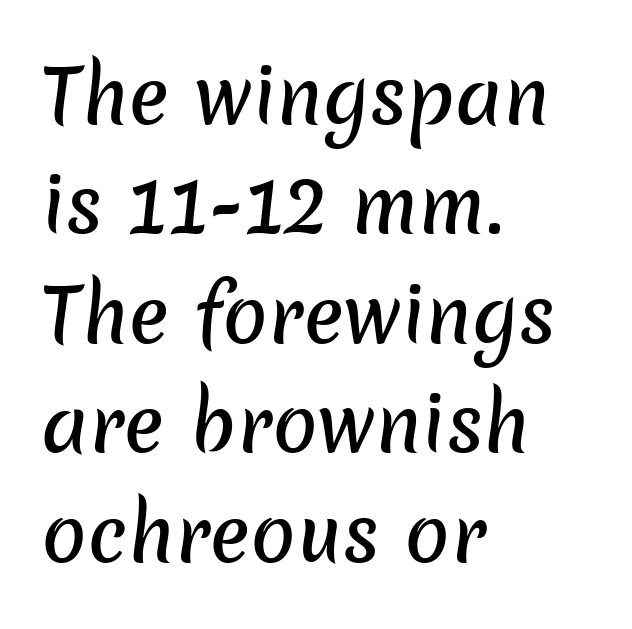
Q: Is the typeface a serif or a sans-serif typeface? A: Sans-serif.
Q: Is the text underlined? A: No.
Q: How is the paragraph aligned? A: Left-aligned.
Q: Is the spacing between letters normal or unusually wide? A: Normal.
Q: Is the spacing between lines tight, normal or loose? A: Normal.
Q: Width (condensed, normal, or wide)? A: Normal.
Q: Stroke contrast? A: Low.
Q: x-height? A: Medium.
Q: Monospaced? A: No.
